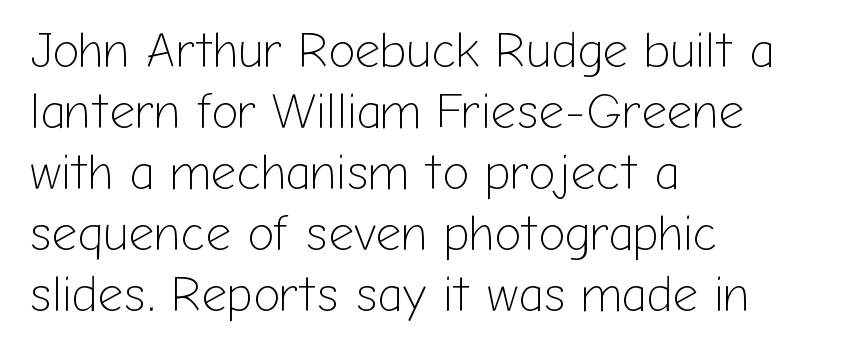
Every row of glyphs begins at an identical x-position on the left. Note the varied advance widths — an 'i' is clearly narrower than an 'm'. It's the straight-up-and-down kind of type. The area under the type is left untouched. These lines are composed in type without serifs.
